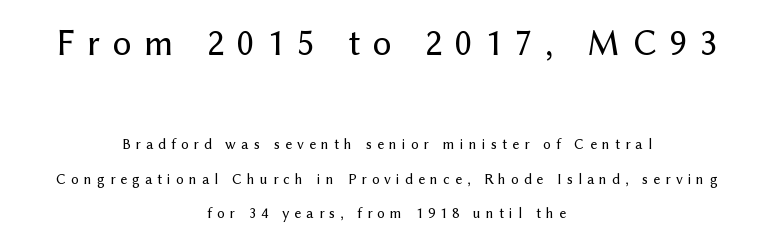
The image shows 37 px sans-serif type, upright; set centered, loose line spacing (2.29x), unusually wide letter spacing (+0.34 em), not underlined; the first (top) block is 2.47x larger; low stroke contrast and a medium x-height.
